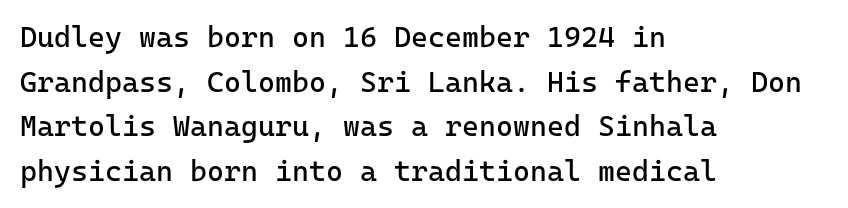
Q: Is the text bold? A: No.
Q: Is the text italic (slanted)? A: No, it is upright.
Q: Is the typeface a serif or a sans-serif typeface? A: Sans-serif.
Q: Is the text underlined? A: No.
Q: How is the paragraph aligned? A: Left-aligned.
Q: Is the spacing between letters normal or unusually wide? A: Normal.
Q: Is the spacing between lines tight, normal or loose? A: Normal.
Q: Width (condensed, normal, or wide)? A: Normal.
Q: Stroke contrast? A: Low.
Q: x-height? A: Medium.
